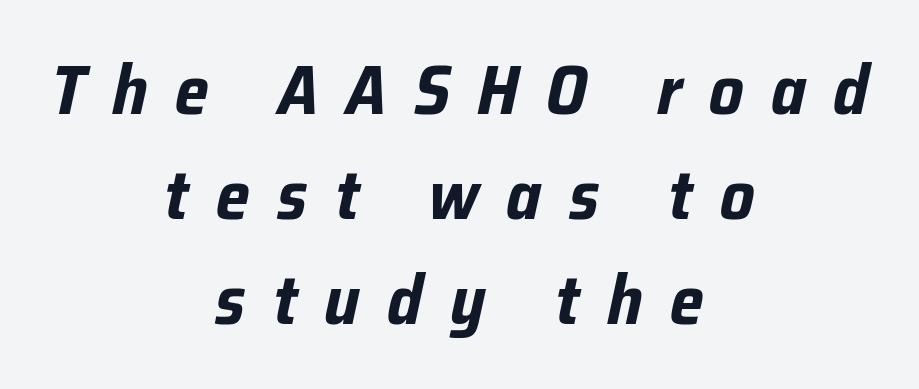
What stands out about the letter spacing? Its width — letters are far apart. The glyphs are unaccompanied by any horizontal stroke below them. This sample has the flowing, uneven cadence of proportional lettering. You can tell it's italic because the verticals aren't actually vertical. A normal amount of white space separates one row of letters from the next.
